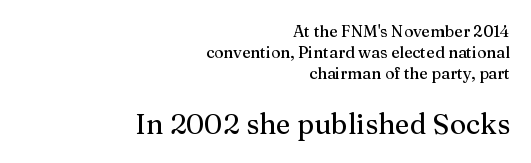
The image shows 28 px serif type, upright; set right-aligned, normal line spacing (1.3x), normal letter spacing, not underlined; the second (bottom) block is 1.75x larger; medium stroke contrast and a medium x-height.
